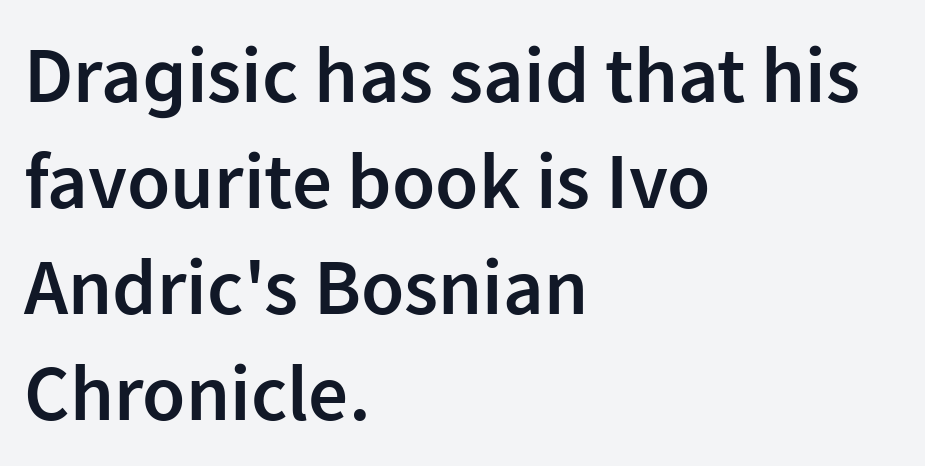
A classic flush-left, rag-right setting is used for this passage. Ascenders rise straight up at ninety degrees. The gap between lines stays unmarked. Characters follow at the spacing the type designer built in. A typesetter would call this proportional, since set widths differ per character.
